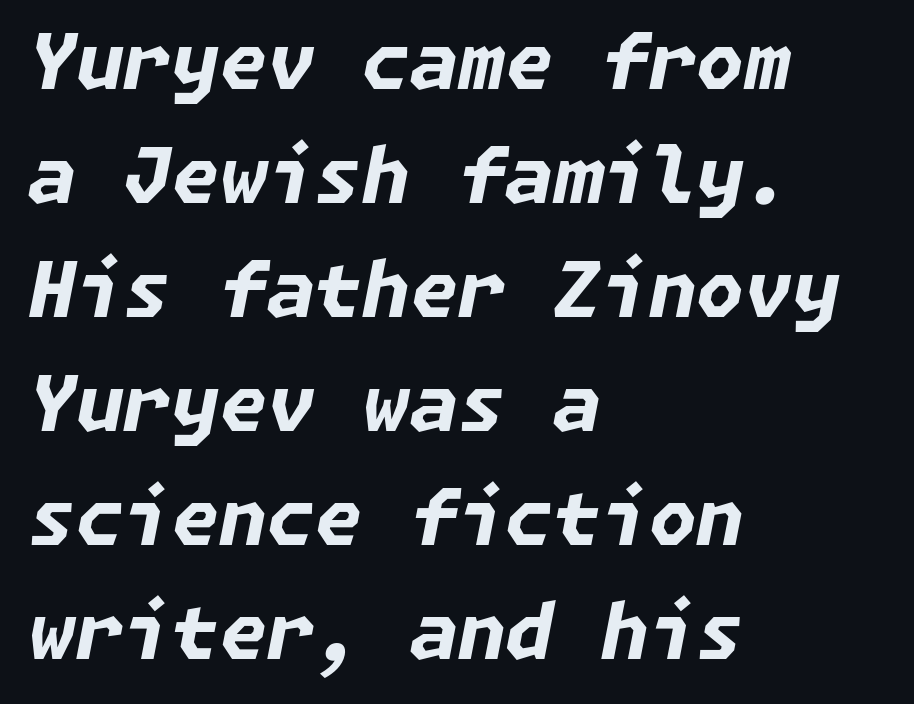
Look at the tracking — it's just the regular setting, nothing added. Set as a true bold cut, around the 700 mark. Designer's note — italics engaged. The designer left line spacing at the default. Teacher's note: observe the even left margin — that is flush-left alignment.
